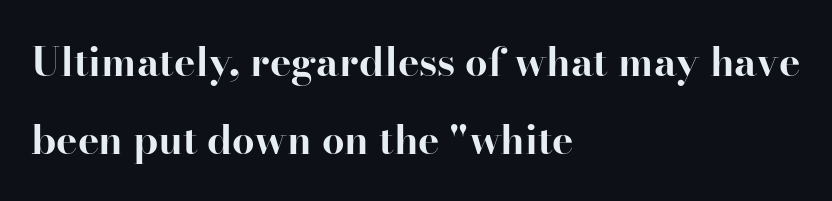
The image shows 40 px bold serif type, upright; set left-aligned, loose line spacing (1.95x), normal letter spacing, not underlined; high stroke contrast and a small x-height.
